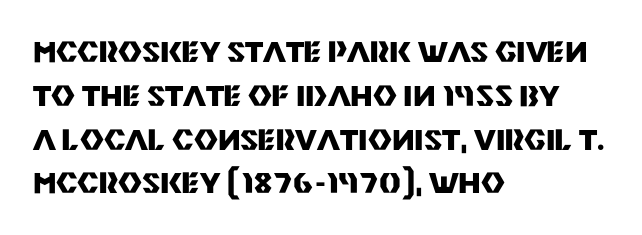
Visually the block forms a straight wall on the left and a jagged coastline on the right. The leading is moderate, giving the passage an even texture. Just letters on the line, the space beneath them empty. Characters remain perfectly vertical along every line. Looks like regular typesetting: each glyph gets only the width it needs.
